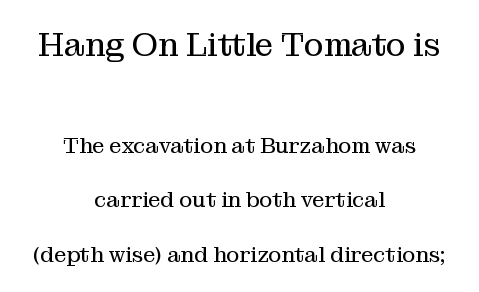
Q: Is the text bold? A: No.
Q: Is the text italic (slanted)? A: No, it is upright.
Q: Is the typeface a serif or a sans-serif typeface? A: Serif.
Q: Is the text underlined? A: No.
Q: How is the paragraph aligned? A: Centered.
Q: Is the spacing between letters normal or unusually wide? A: Normal.
Q: Is the spacing between lines tight, normal or loose? A: Loose.
Q: Which block of text is set in a larger size, the first (top) or the second (bottom)? A: The first (top) one.
Q: Width (condensed, normal, or wide)? A: Normal.
Q: Stroke contrast? A: Medium.
Q: x-height? A: Medium.
Q: Monospaced? A: No.
